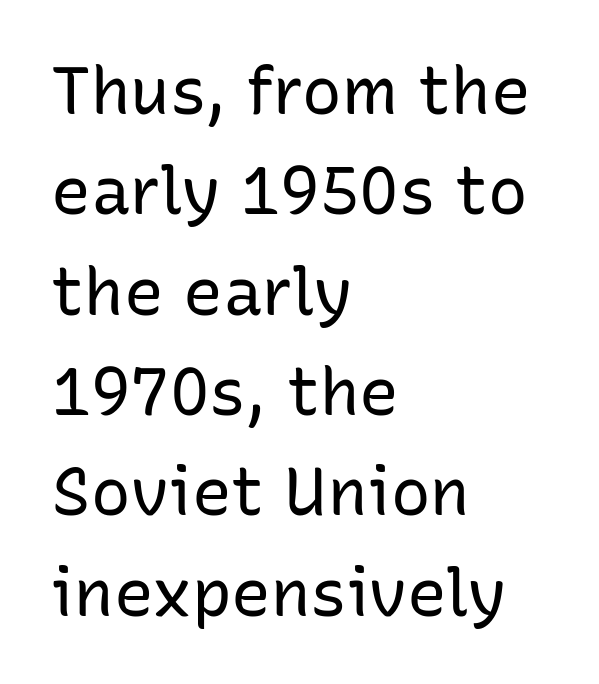
The image shows 66 px regular-weight sans-serif type, upright; set left-aligned, normal line spacing (1.52x), normal letter spacing, not underlined; low stroke contrast and a medium x-height.
